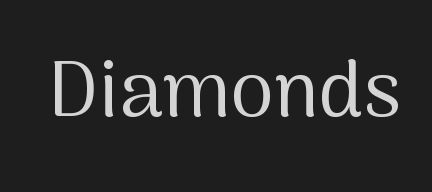
Each row of text sits above clean, open space. Do the letters lean? They stand straight. Inter-character spacing is left at the font's built-in metrics. Ink coverage per letter is moderate at most. To sum up the face: it is a sans, with no serifs. Do the characters align in a grid? No, the font is proportional.
